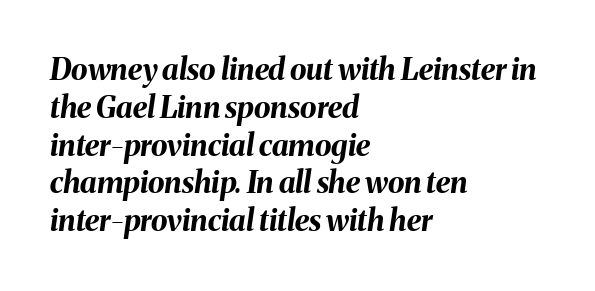
The image shows 30 px bold type, italic (leaning right); set left-aligned, normal line spacing (1.26x), normal letter spacing, not underlined; medium stroke contrast and a medium x-height.
